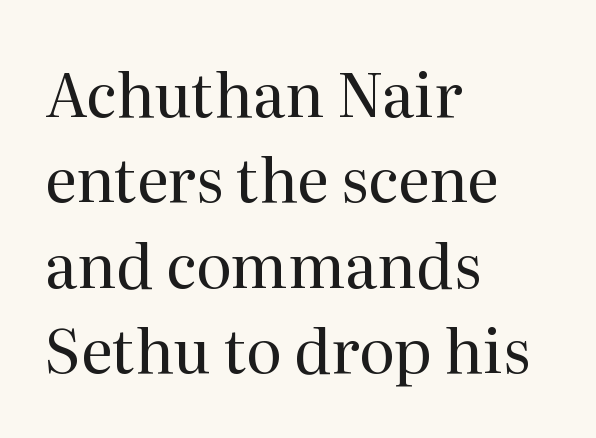
{"serif": "yes", "italic": "no", "bold": "no", "weight": "regular", "width": "normal", "stroke_contrast": "medium", "x_height": "medium", "monospaced": "no", "underline": "no", "align": "left", "line_spacing": "normal", "line_spacing_ratio": 1.4, "letter_spacing": "normal", "letter_spacing_em": 0.0, "glyph_px": 61}
